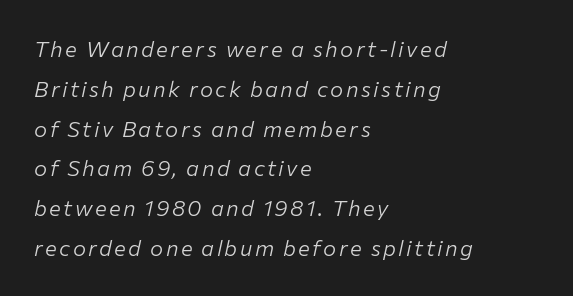
Q: Is the text bold? A: No.
Q: Is the text italic (slanted)? A: Yes, it leans right by about 12 degrees.
Q: Is the text underlined? A: No.
Q: How is the paragraph aligned? A: Left-aligned.
